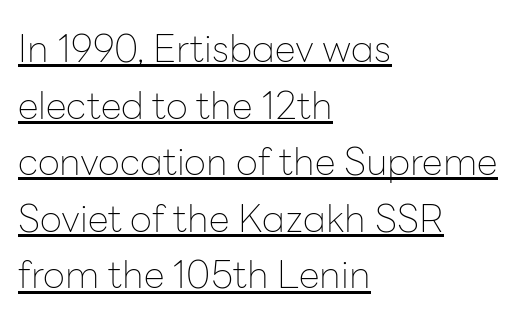
A rule runs beneath these lines of type. Visually the block forms a straight wall on the left and a jagged coastline on the right. Characters remain perfectly vertical along every line. Weight: not bold — regular or lighter. Note the varied advance widths — an 'i' is clearly narrower than an 'm'.
